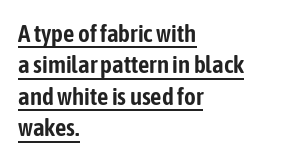
{"italic": "no", "underline": "yes", "align": "left", "line_spacing": "normal", "line_spacing_ratio": 1.26, "letter_spacing": "normal", "letter_spacing_em": 0.0, "glyph_px": 25}
